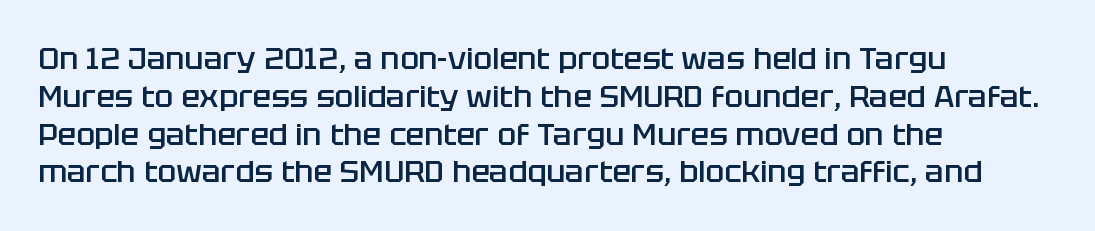
This sample is left-justified, so line endings fall wherever the words run out. A semibold gives these letters moderate extra thickness, short of bold. Here the designer chose a conventional face with non-uniform glyph widths. Nobody drew a line under any word here. I'd call this a sans setting — the letters go barefoot. This is roman type, the default non-slanted kind.
